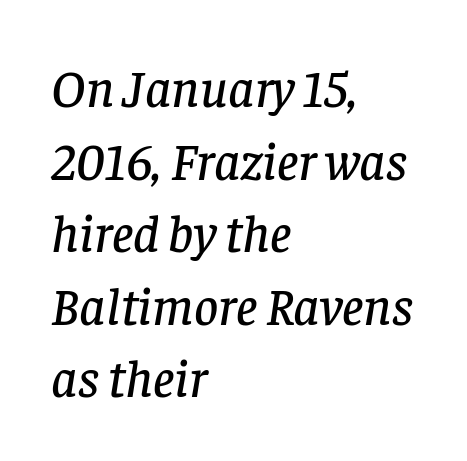
Think of a printed novel: that variable character pitch is what you see here. The lines are quadded left. Typographically, this falls in the serif category. The line-height multiplier appears to be the usual default. The passage shown is not underscored anywhere.
